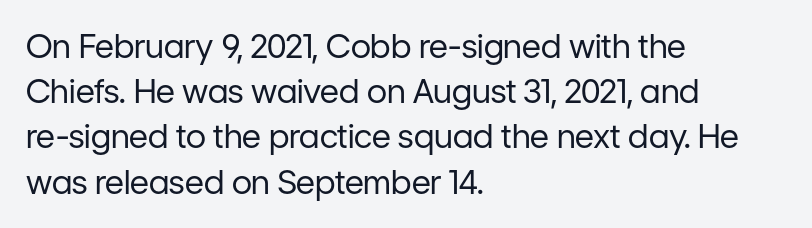
Q: Is the text bold? A: No.
Q: Is the text italic (slanted)? A: No, it is upright.
Q: Is the typeface a serif or a sans-serif typeface? A: Sans-serif.
Q: Is the text underlined? A: No.
Q: How is the paragraph aligned? A: Left-aligned.
Q: Is the spacing between letters normal or unusually wide? A: Normal.
Q: Is the spacing between lines tight, normal or loose? A: Normal.
Q: Width (condensed, normal, or wide)? A: Normal.
Q: Stroke contrast? A: Low.
Q: x-height? A: Medium.
Q: Monospaced? A: No.
